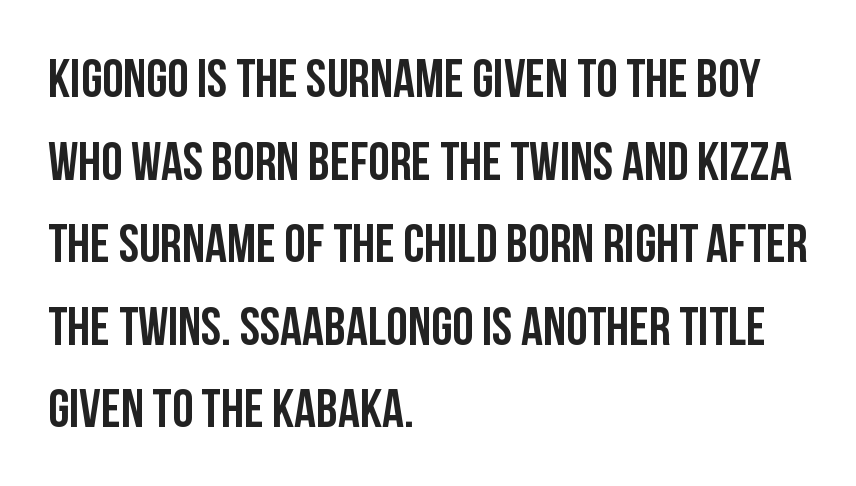
Q: Is the text italic (slanted)? A: No, it is upright.
Q: Is the typeface a serif or a sans-serif typeface? A: Sans-serif.
Q: Is the text underlined? A: No.
Q: How is the paragraph aligned? A: Left-aligned.
Q: Is the spacing between letters normal or unusually wide? A: Normal.
Q: Is the spacing between lines tight, normal or loose? A: Normal.
Q: Width (condensed, normal, or wide)? A: Condensed.
Q: Stroke contrast? A: Low.
Q: x-height? A: Large.
Q: Monospaced? A: No.
